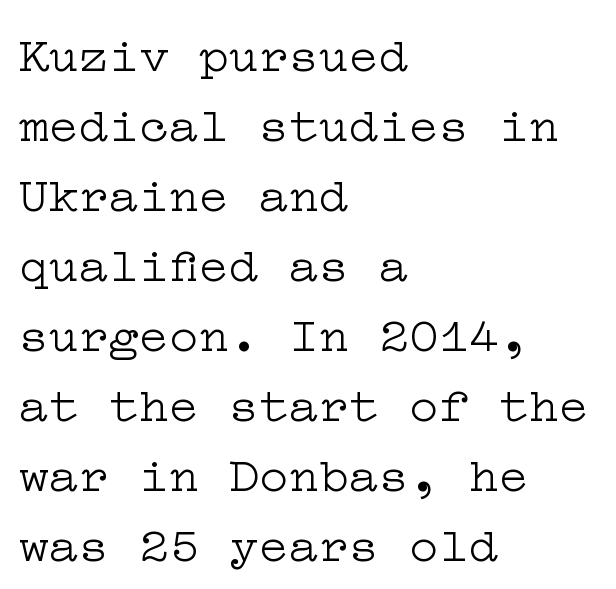
Q: Is the text bold? A: No.
Q: Is the text italic (slanted)? A: No, it is upright.
Q: Is the typeface a serif or a sans-serif typeface? A: Serif.
Q: Is the text underlined? A: No.
Q: How is the paragraph aligned? A: Left-aligned.
Q: Is the spacing between letters normal or unusually wide? A: Normal.
Q: Is the spacing between lines tight, normal or loose? A: Normal.
Q: Width (condensed, normal, or wide)? A: Wide.
Q: Stroke contrast? A: Low.
Q: x-height? A: Medium.
